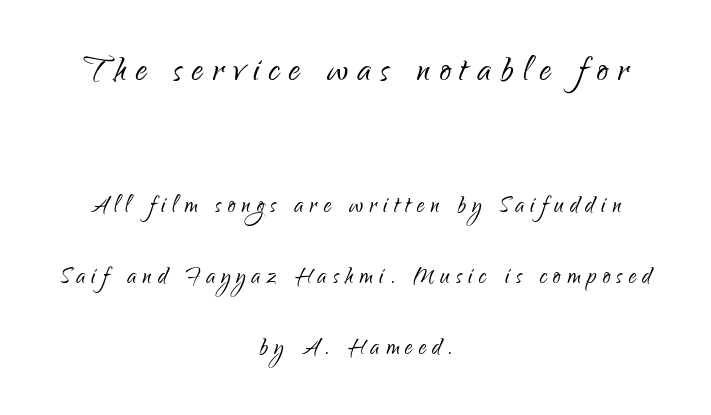
Q: Is the text bold? A: No.
Q: Is the text italic (slanted)? A: Yes.
Q: Is the typeface a serif or a sans-serif typeface? A: Sans-serif.
Q: Is the text underlined? A: No.
Q: How is the paragraph aligned? A: Centered.
Q: Is the spacing between letters normal or unusually wide? A: Unusually wide.
Q: Is the spacing between lines tight, normal or loose? A: Loose.
Q: Which block of text is set in a larger size, the first (top) or the second (bottom)? A: The first (top) one.
Q: Width (condensed, normal, or wide)? A: Condensed.
Q: Stroke contrast? A: Low.
Q: x-height? A: Small.
Q: Monospaced? A: No.
